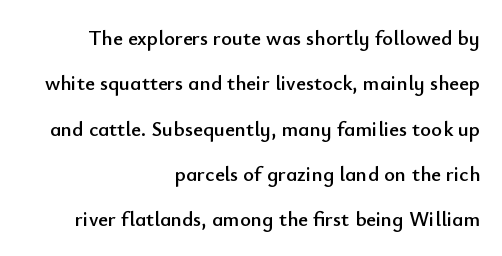
{"italic": "no", "underline": "no", "align": "right", "line_spacing": "loose", "line_spacing_ratio": 2.16, "letter_spacing": "normal", "letter_spacing_em": 0.0, "glyph_px": 21}
